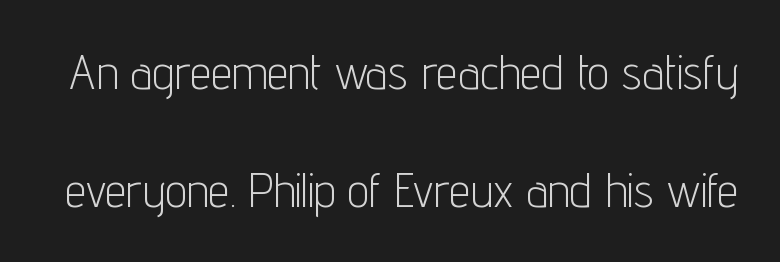
{"serif": "no", "italic": "no", "bold": "no", "weight": "light", "width": "condensed", "stroke_contrast": "low", "x_height": "medium", "monospaced": "no", "underline": "no", "line_spacing": "loose", "line_spacing_ratio": 2.46, "letter_spacing": "normal", "letter_spacing_em": 0.0, "glyph_px": 48}
